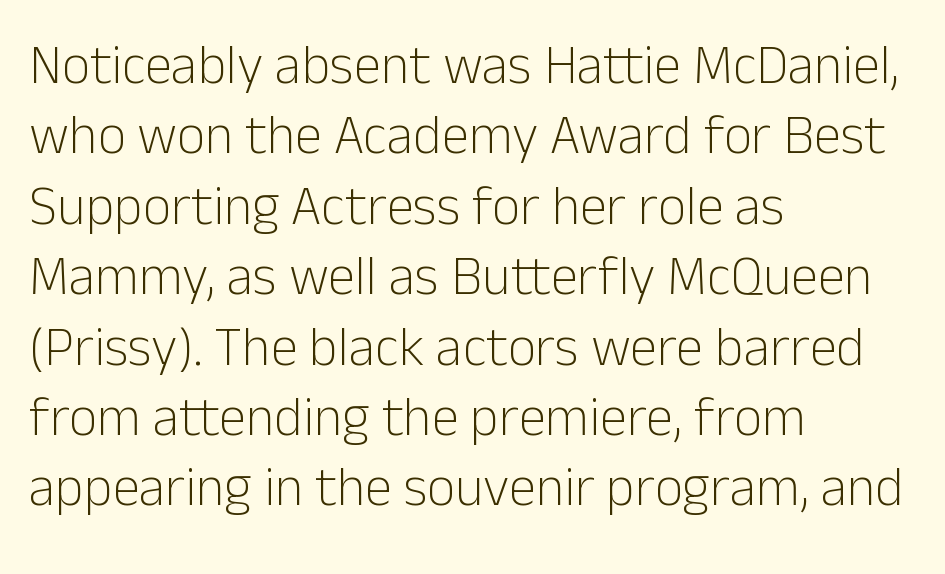
{"serif": "no", "italic": "no", "bold": "no", "weight": "light", "width": "normal", "stroke_contrast": "low", "x_height": "medium", "monospaced": "no", "underline": "no", "align": "left", "line_spacing": "normal", "line_spacing_ratio": 1.28, "letter_spacing": "normal", "letter_spacing_em": 0.0, "glyph_px": 55}
